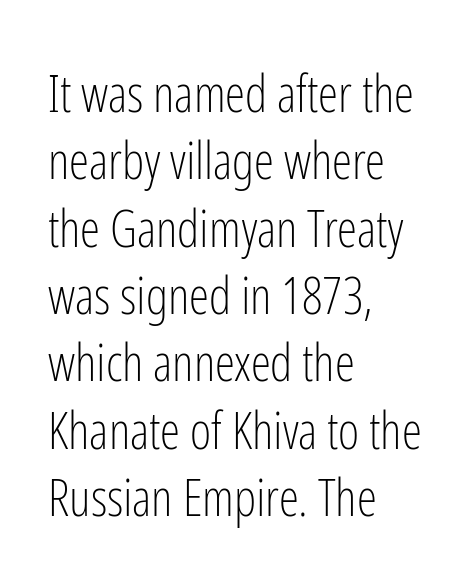
The space between consecutive lines is moderate. This sample is left-justified, so line endings fall wherever the words run out. A light-to-regular cut is what we see here. Beneath every word, the page is bare. Look at the bottom of the vertical strokes: they stop flat, with no serifs.
